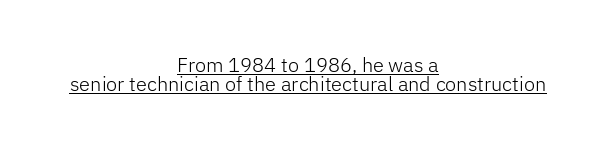
Q: Is the text bold? A: No.
Q: Is the text italic (slanted)? A: No, it is upright.
Q: Is the text underlined? A: Yes.
Q: How is the paragraph aligned? A: Centered.
Q: Is the spacing between letters normal or unusually wide? A: Normal.
Q: Is the spacing between lines tight, normal or loose? A: Tight.
